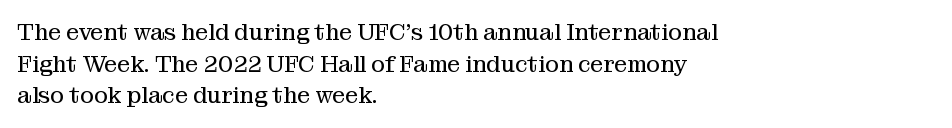
The image shows 23 px text type, upright; set left-aligned, normal line spacing (1.38x), normal letter spacing, not underlined.
